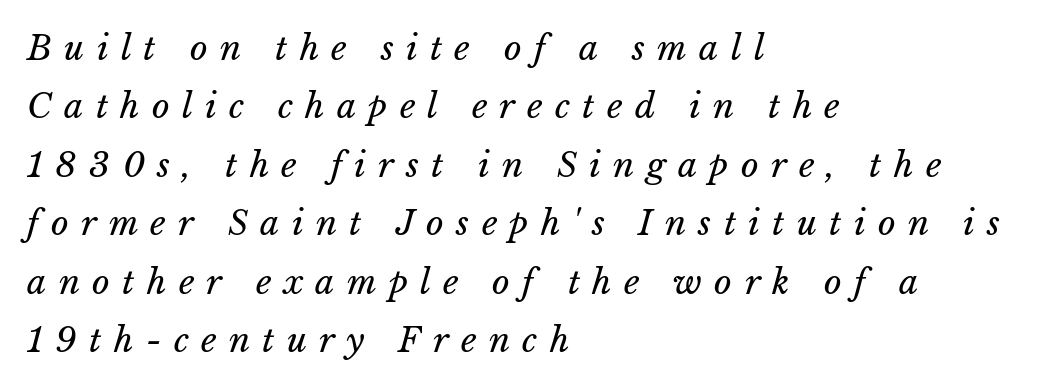
The image shows 34 px regular-weight type; set left-aligned, line spacing 1.72x, unusually wide letter spacing (+0.36 em), not underlined; low stroke contrast and a medium x-height.
